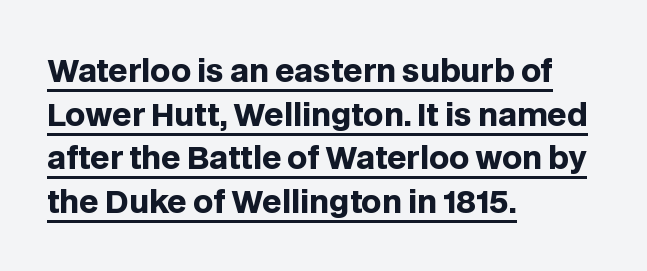
{"serif": "no", "italic": "no", "bold": "yes", "weight": "heavy", "width": "normal", "stroke_contrast": "low", "x_height": "large", "monospaced": "no", "underline": "yes", "align": "left", "line_spacing": "normal", "line_spacing_ratio": 1.41, "letter_spacing": "normal", "letter_spacing_em": 0.0, "glyph_px": 31}
